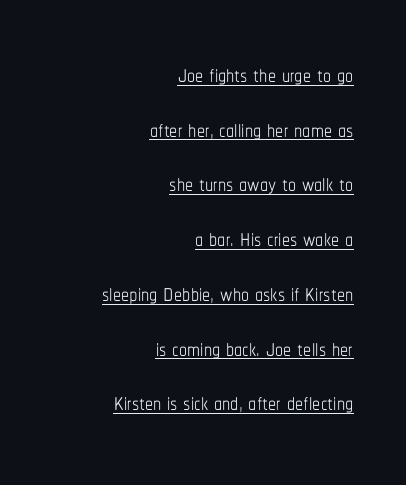
Q: Is the text bold? A: No.
Q: Is the text italic (slanted)? A: No, it is upright.
Q: Is the text underlined? A: Yes.
Q: How is the paragraph aligned? A: Right-aligned.
Q: Is the spacing between letters normal or unusually wide? A: Normal.
Q: Width (condensed, normal, or wide)? A: Condensed.
Q: Stroke contrast? A: Low.
Q: x-height? A: Medium.
Q: Monospaced? A: No.
